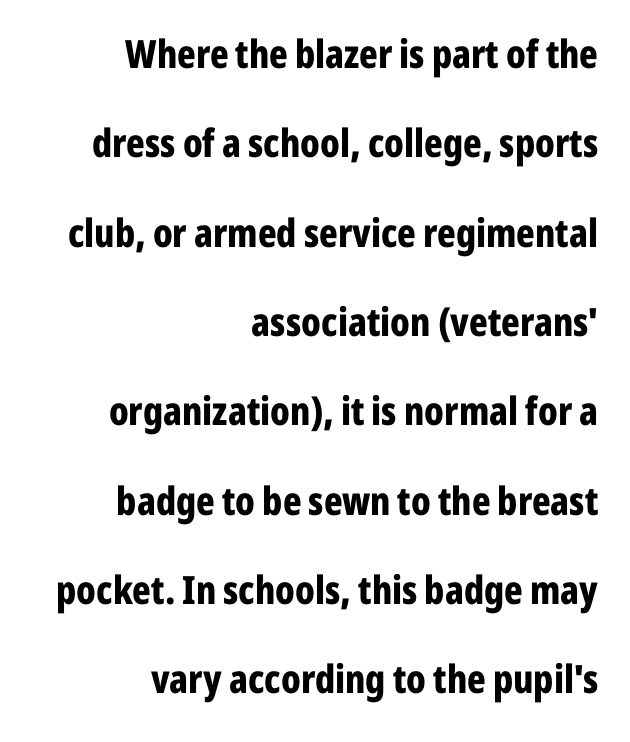
Varying glyph widths throughout — classic text-font behaviour. Descenders are the only things crossing below the line. What weight is shown? A full bold with thick strokes. Caption: standard tracking, unaltered. Posture: vertical.
